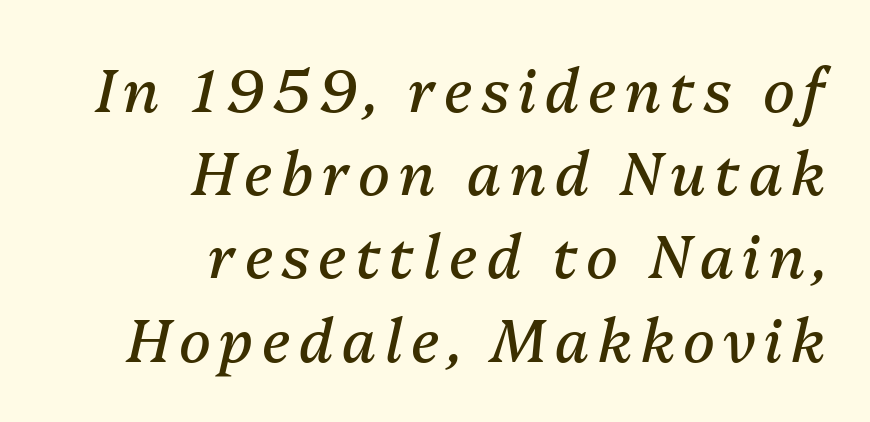
A typesetter would call this leading conventional body-copy spacing. Which margin do the lines hug? The right one — the left edge is uneven. Slant detected: the letters are inclined. The face used here is proportionally spaced, like ordinary book or web type. No heavy texture on the line: the type isn't bold. Underlining? Definitely not there.
